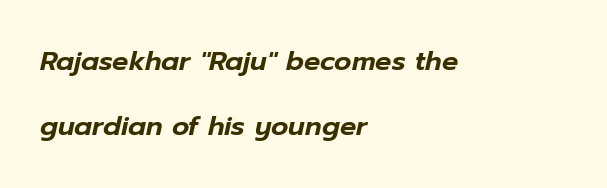
Q: Is the text italic (slanted)? A: Yes, it leans right by about 12 degrees.
Q: Is the text underlined? A: No.
Q: How is the paragraph aligned? A: Left-aligned.
Q: Is the spacing between letters normal or unusually wide? A: Normal.
Q: Is the spacing between lines tight, normal or loose? A: Loose.
